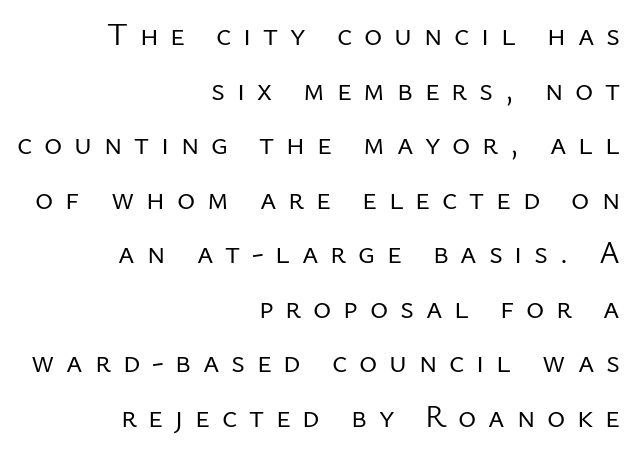
Horizontally, the lines are justified to the trailing edge only. Do the characters align in a grid? No, the font is proportional. Look at the tracking — it's clearly loosened, letters drifting apart. Italic: no, the glyphs are upright roman.
